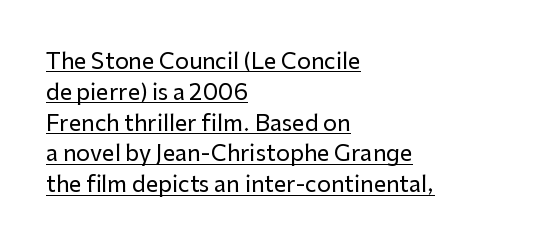
Where is the straight margin? On the left. Short note: letters normally spaced. A typesetter would call this leading conventional body-copy spacing. The glyphs are accompanied by a horizontal stroke just below them. Posture: straight, roman, zero tilt.
